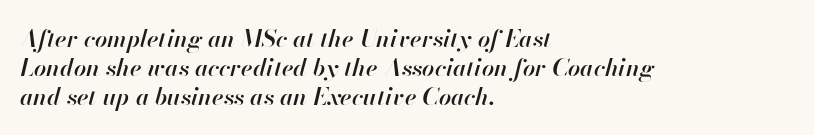
Compared with ordinary roman type, these characters are visibly tilted. Spacing between characters is what you'd get straight out of the box. Its strokes are somewhat broadened, the hallmark of semibold type. Each line starts at the same left margin while the right side varies. Anything drawn beneath the words? Only blank space.
